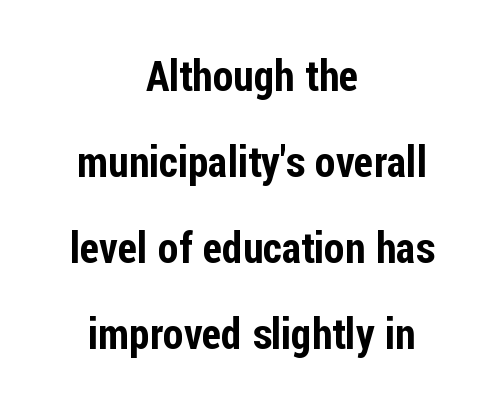
The image shows 42 px condensed sans-serif type, upright; set centered, loose line spacing (2.05x), normal letter spacing, not underlined; low stroke contrast and a medium x-height.
